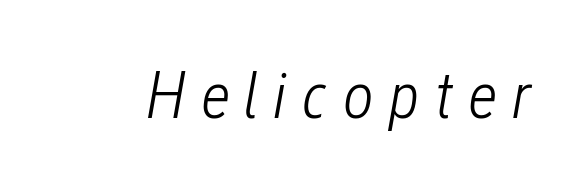
An italicized treatment has been applied to the whole sample. Is the stroke heavy? The answer is a plain regular-or-lighter. A typesetter would call this heavily tracked-out type. The baseline area is clear. The face used here is proportionally spaced, like ordinary book or web type.
